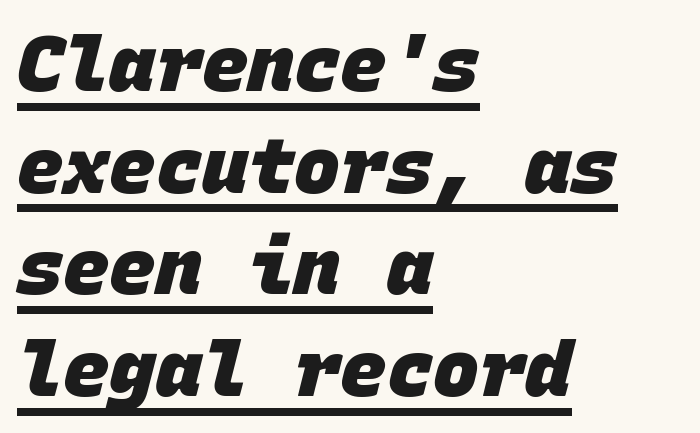
Leftover space on each line is placed entirely after the last word. The letters carry no serifs — their stems end cleanly without finishing strokes. A continuous stroke trails under the words, as in a hyperlink. You'd pick this weight for a headline — it's a proper bold. Line spacing here is normal.
